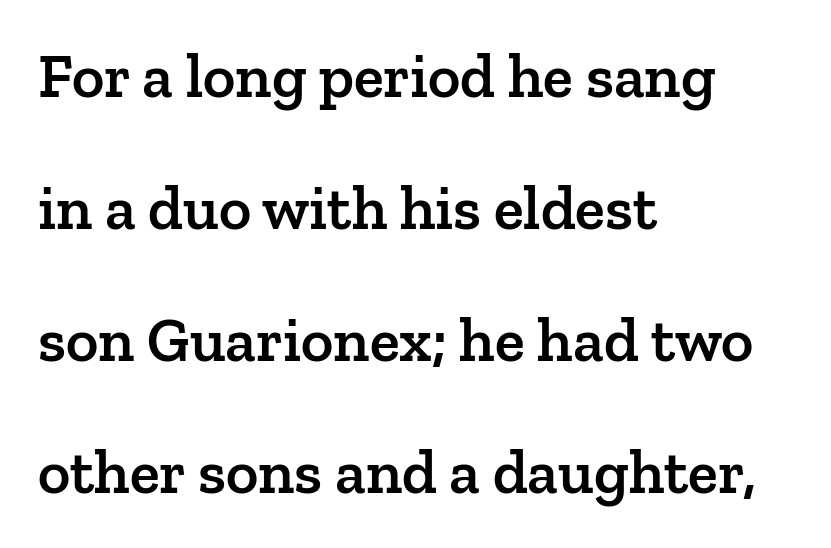
{"serif": "yes", "italic": "no", "bold": "semi", "weight": "semibold", "width": "normal", "stroke_contrast": "low", "x_height": "medium", "monospaced": "no", "underline": "no", "align": "left", "line_spacing": "loose", "line_spacing_ratio": 2.13, "letter_spacing": "normal", "letter_spacing_em": 0.0, "glyph_px": 62}
